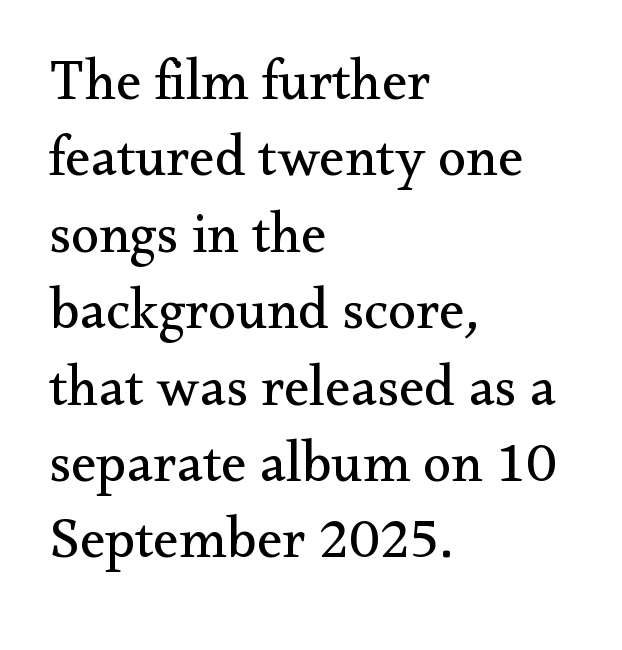
Q: Is the text bold? A: No.
Q: Is the text italic (slanted)? A: No, it is upright.
Q: Is the typeface a serif or a sans-serif typeface? A: Serif.
Q: Is the text underlined? A: No.
Q: How is the paragraph aligned? A: Left-aligned.
Q: Is the spacing between letters normal or unusually wide? A: Normal.
Q: Is the spacing between lines tight, normal or loose? A: Normal.
Q: Width (condensed, normal, or wide)? A: Normal.
Q: Stroke contrast? A: Medium.
Q: x-height? A: Small.
Q: Monospaced? A: No.
